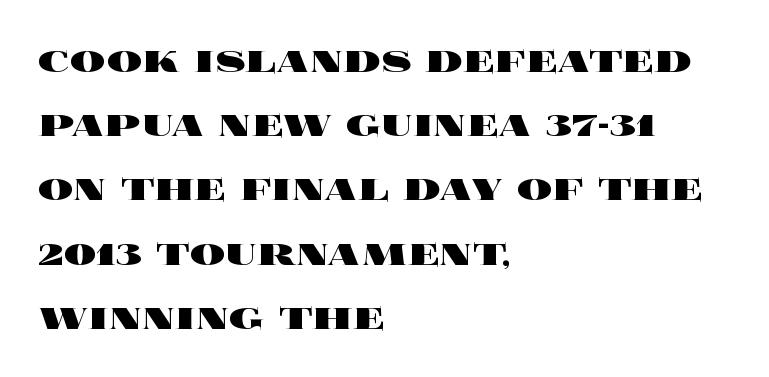
The image shows 44 px heavy, wide type, upright; set left-aligned, normal line spacing (1.46x), normal letter spacing, not underlined; a large x-height.
